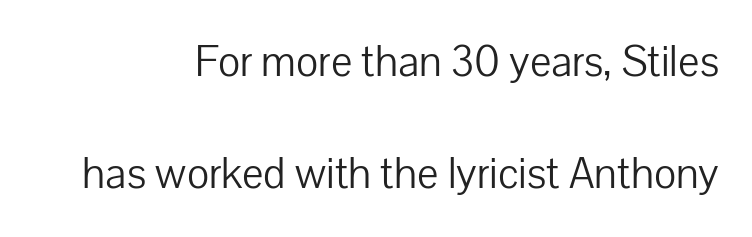
{"serif": "no", "italic": "no", "bold": "no", "weight": "light", "width": "normal", "stroke_contrast": "low", "x_height": "medium", "monospaced": "no", "underline": "no", "align": "right", "line_spacing": "loose", "line_spacing_ratio": 2.48, "letter_spacing": "normal", "letter_spacing_em": 0.0, "glyph_px": 45}
